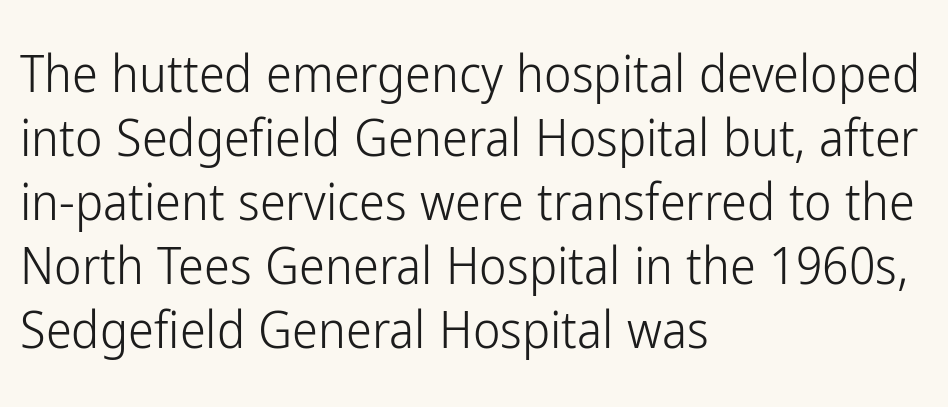
Q: Is the text bold? A: No.
Q: Is the text italic (slanted)? A: No, it is upright.
Q: Is the typeface a serif or a sans-serif typeface? A: Sans-serif.
Q: Is the text underlined? A: No.
Q: How is the paragraph aligned? A: Left-aligned.
Q: Is the spacing between letters normal or unusually wide? A: Normal.
Q: Width (condensed, normal, or wide)? A: Condensed.
Q: Stroke contrast? A: Low.
Q: x-height? A: Medium.
Q: Monospaced? A: No.
